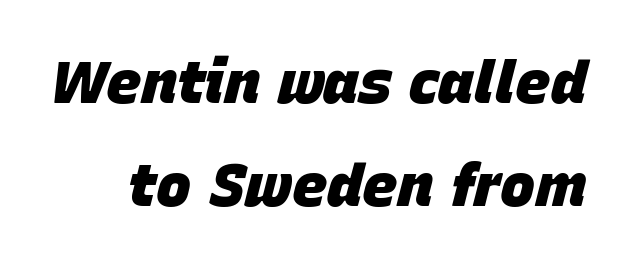
Think of a printed novel: that variable character pitch is what you see here. The passage shown has conventional tracking throughout. Style check: oblique. Only glyphs here, with clear space below each row. Typesetter's note: full bold, strokes at maximum text heaviness.
